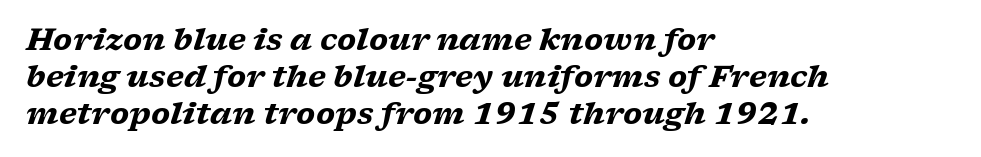
Q: Is the text bold? A: Yes.
Q: Is the text italic (slanted)? A: Yes, it leans right by about 17 degrees.
Q: Is the typeface a serif or a sans-serif typeface? A: Serif.
Q: Is the text underlined? A: No.
Q: How is the paragraph aligned? A: Left-aligned.
Q: Is the spacing between letters normal or unusually wide? A: Normal.
Q: Width (condensed, normal, or wide)? A: Wide.
Q: Stroke contrast? A: Low.
Q: x-height? A: Medium.
Q: Monospaced? A: No.
